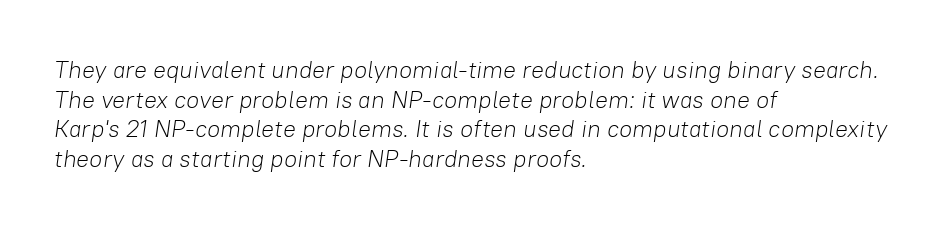
Descenders hang freely into open space. No extra tracking has been applied to these lines. The weight would be labelled regular, book, light, or lighter still. Typeset ragged right — the left edge is the straight one.
